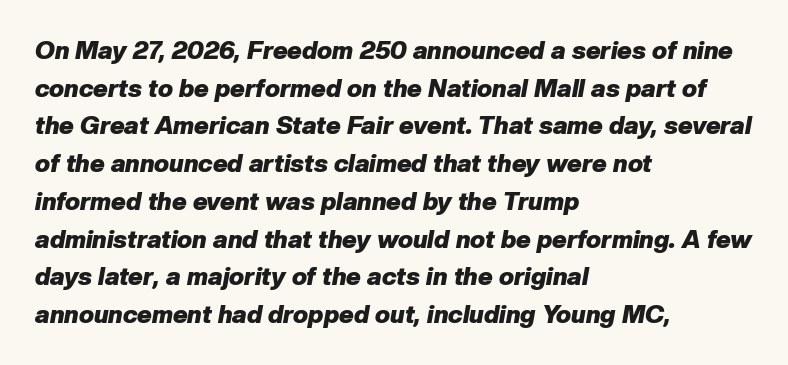
{"italic": "yes", "lean": "right", "slant_degrees": 10, "bold": "yes", "underline": "no", "align": "left", "line_spacing": "normal", "line_spacing_ratio": 1.51, "letter_spacing": "normal", "letter_spacing_em": 0.0, "glyph_px": 25}
